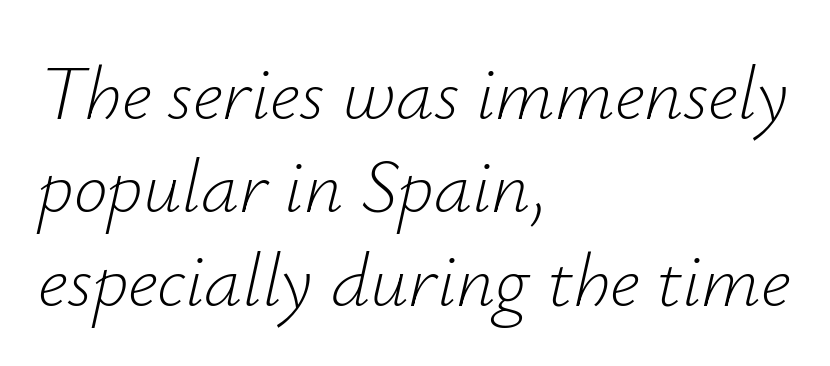
{"italic": "yes", "lean": "right", "slant_degrees": 12, "bold": "no", "weight": "light", "width": "normal", "stroke_contrast": "low", "x_height": "small", "monospaced": "no", "underline": "no", "align": "left", "line_spacing_ratio": 1.23, "letter_spacing": "normal", "letter_spacing_em": 0.0, "glyph_px": 76}
